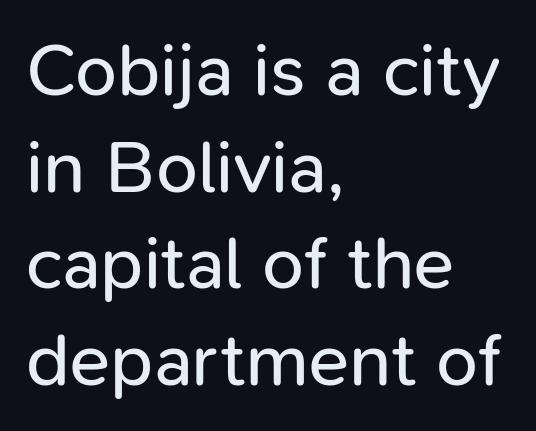
The image shows 75 px regular-weight sans-serif type, upright; set left-aligned, normal line spacing (1.29x), normal letter spacing, not underlined; low stroke contrast and a medium x-height.
